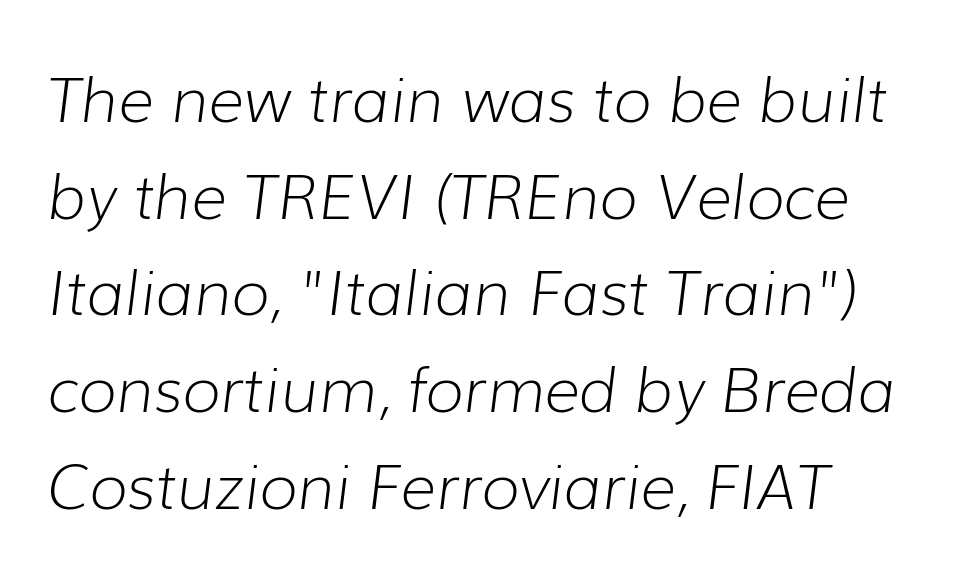
Q: Is the text bold? A: No.
Q: Is the text italic (slanted)? A: Yes, it leans right by about 7 degrees.
Q: Is the text underlined? A: No.
Q: How is the paragraph aligned? A: Left-aligned.
Q: Is the spacing between letters normal or unusually wide? A: Normal.
Q: Is the spacing between lines tight, normal or loose? A: Normal.
Q: Width (condensed, normal, or wide)? A: Normal.
Q: Stroke contrast? A: Low.
Q: x-height? A: Medium.
Q: Monospaced? A: No.
